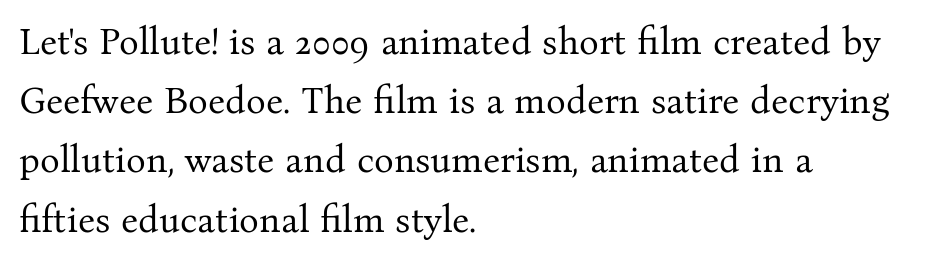
Font category for this specimen: serif. Descender tails drop into unmarked territory. Stroke mass is kept to a normal reading level or below. Spacing verdict: proportional, widths tailored to each character. A typesetter would call this leading conventional body-copy spacing.
